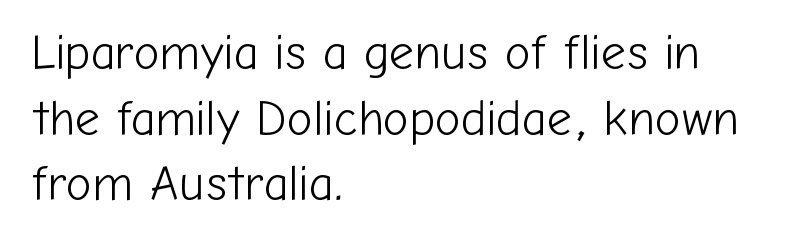
Q: Is the text bold? A: No.
Q: Is the text italic (slanted)? A: No, it is upright.
Q: Is the typeface a serif or a sans-serif typeface? A: Sans-serif.
Q: Is the text underlined? A: No.
Q: How is the paragraph aligned? A: Left-aligned.
Q: Is the spacing between letters normal or unusually wide? A: Normal.
Q: Is the spacing between lines tight, normal or loose? A: Normal.
Q: Width (condensed, normal, or wide)? A: Normal.
Q: Stroke contrast? A: Low.
Q: x-height? A: Medium.
Q: Monospaced? A: No.
